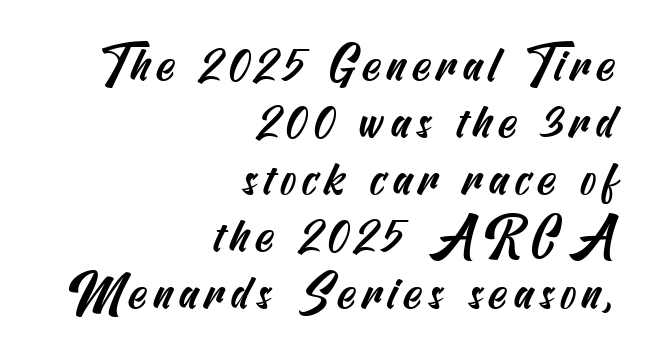
Q: Is the typeface a serif or a sans-serif typeface? A: Sans-serif.
Q: Is the text underlined? A: No.
Q: How is the paragraph aligned? A: Right-aligned.
Q: Width (condensed, normal, or wide)? A: Condensed.
Q: Stroke contrast? A: Medium.
Q: x-height? A: Small.
